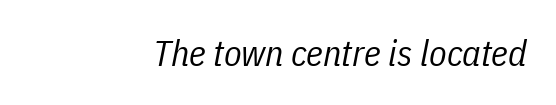
{"italic": "yes", "lean": "right", "slant_degrees": 11, "bold": "no", "weight": "regular", "width": "condensed", "stroke_contrast": "low", "x_height": "medium", "monospaced": "no", "underline": "no", "letter_spacing": "normal", "letter_spacing_em": 0.0, "glyph_px": 36}
